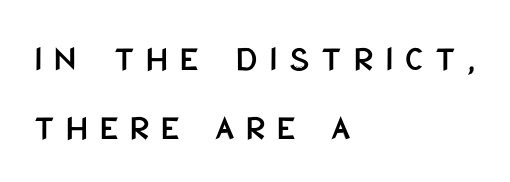
Q: Is the text italic (slanted)? A: No, it is upright.
Q: Is the typeface a serif or a sans-serif typeface? A: Sans-serif.
Q: Is the text underlined? A: No.
Q: How is the paragraph aligned? A: Left-aligned.
Q: Is the spacing between letters normal or unusually wide? A: Unusually wide.
Q: Is the spacing between lines tight, normal or loose? A: Loose.
Q: Width (condensed, normal, or wide)? A: Condensed.
Q: Stroke contrast? A: Low.
Q: x-height? A: Large.
Q: Monospaced? A: No.
